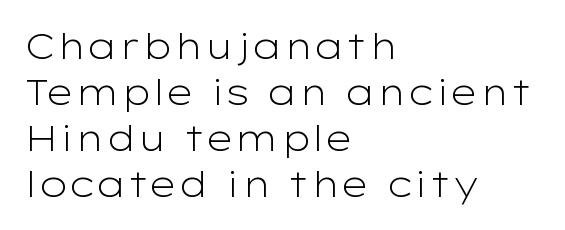
Q: Is the text bold? A: No.
Q: Is the text italic (slanted)? A: No, it is upright.
Q: Is the typeface a serif or a sans-serif typeface? A: Sans-serif.
Q: Is the text underlined? A: No.
Q: How is the paragraph aligned? A: Left-aligned.
Q: Is the spacing between letters normal or unusually wide? A: Normal.
Q: Is the spacing between lines tight, normal or loose? A: Normal.
Q: Width (condensed, normal, or wide)? A: Wide.
Q: Stroke contrast? A: Low.
Q: x-height? A: Medium.
Q: Monospaced? A: No.
